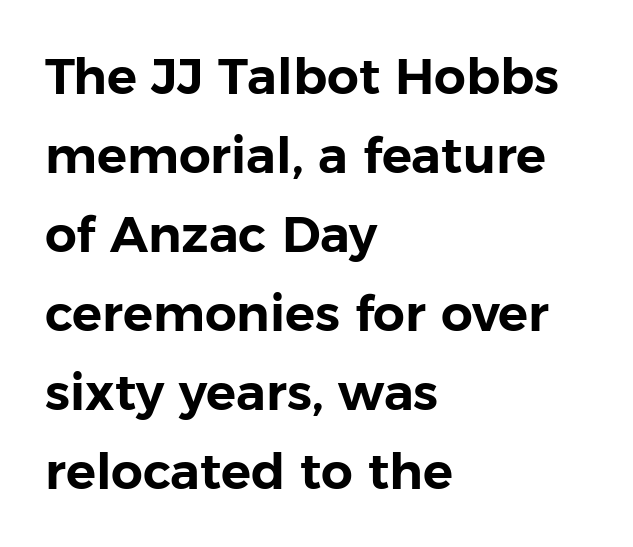
{"serif": "no", "italic": "no", "width": "normal", "stroke_contrast": "low", "x_height": "medium", "monospaced": "no", "underline": "no", "align": "left", "line_spacing": "normal", "line_spacing_ratio": 1.58, "letter_spacing": "normal", "letter_spacing_em": 0.0, "glyph_px": 50}
